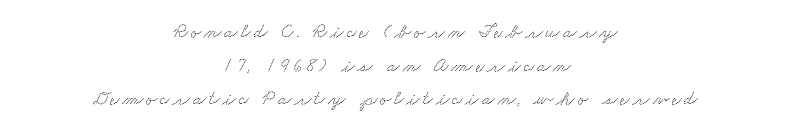
The image shows 20 px text type; set centered, normal line spacing (1.68x), not underlined.
